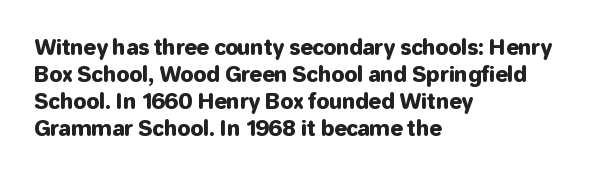
The letters stand straight up with perfectly vertical stems. Tracking here is standard; glyphs follow each other at the usual distance. Whoever set this chose a conventional vertical rhythm. The paragraph has a hard left edge and a soft right edge. Has an underline been added? It has not.
